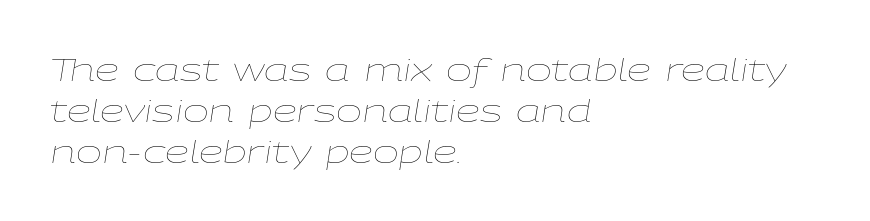
Q: Is the text bold? A: No.
Q: Is the text italic (slanted)? A: Yes, it leans right by about 9 degrees.
Q: Is the text underlined? A: No.
Q: How is the paragraph aligned? A: Left-aligned.
Q: Is the spacing between letters normal or unusually wide? A: Normal.
Q: Is the spacing between lines tight, normal or loose? A: Normal.
Q: Width (condensed, normal, or wide)? A: Wide.
Q: Stroke contrast? A: Low.
Q: x-height? A: Medium.
Q: Monospaced? A: No.
